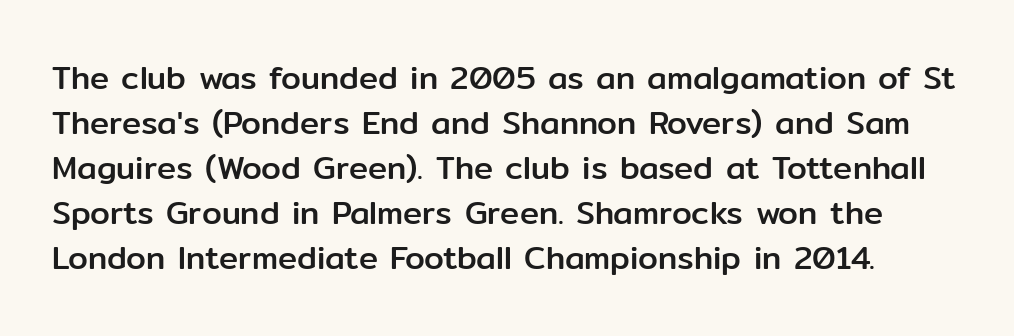
The image shows 32 px sans-serif type, upright; set normal line spacing (1.41x), normal letter spacing, not underlined; low stroke contrast and a medium x-height.
